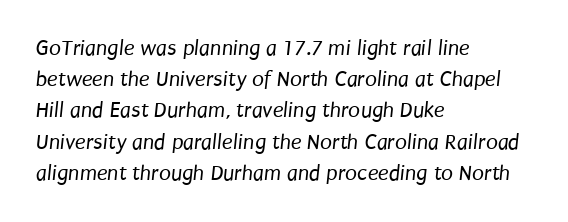
{"bold": "no", "underline": "no", "align": "left", "line_spacing": "normal", "line_spacing_ratio": 1.42, "letter_spacing": "normal", "letter_spacing_em": 0.0, "glyph_px": 22}
